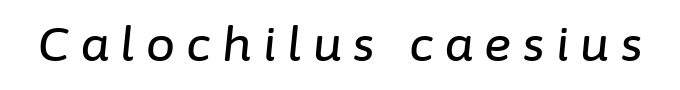
Q: Is the text italic (slanted)? A: Yes, it leans right by about 6 degrees.
Q: Is the text underlined? A: No.
Q: Is the spacing between letters normal or unusually wide? A: Unusually wide.
Q: Width (condensed, normal, or wide)? A: Normal.
Q: Stroke contrast? A: Low.
Q: x-height? A: Medium.
Q: Monospaced? A: No.
